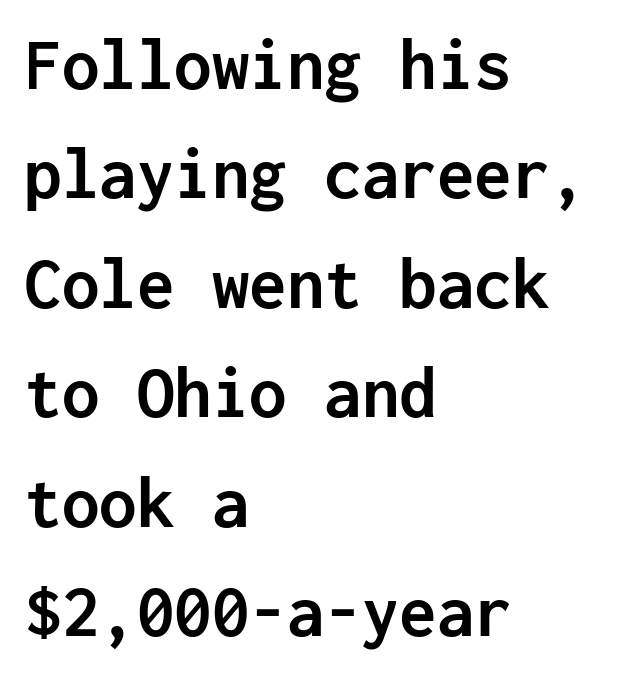
Q: Is the text bold? A: Yes.
Q: Is the text italic (slanted)? A: No, it is upright.
Q: Is the typeface a serif or a sans-serif typeface? A: Sans-serif.
Q: Is the text underlined? A: No.
Q: How is the paragraph aligned? A: Left-aligned.
Q: Is the spacing between letters normal or unusually wide? A: Normal.
Q: Is the spacing between lines tight, normal or loose? A: Normal.
Q: Width (condensed, normal, or wide)? A: Normal.
Q: Stroke contrast? A: Low.
Q: x-height? A: Medium.
Q: Monospaced? A: Yes.
